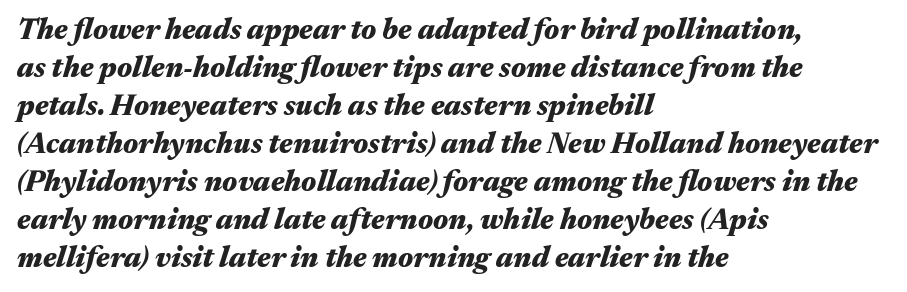
The gaps between neighbouring characters are ordinary and unremarkable. Where is the straight margin? On the left. The letters advance in unequal steps, a hallmark of proportional type. Unmarked baselines from the first word to the last.
